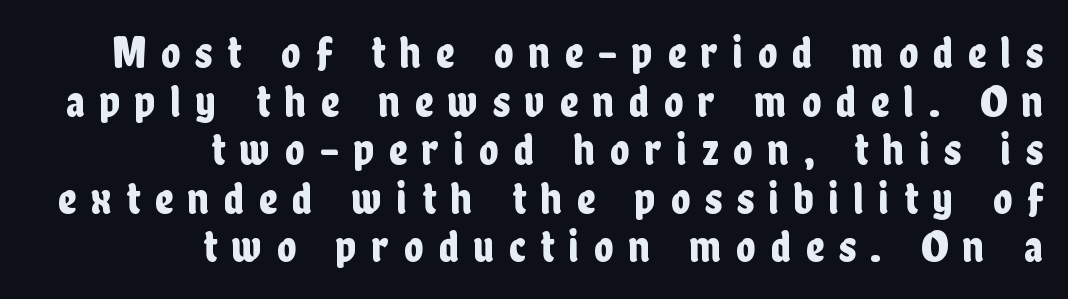
Serifs: no, the terminals of the letterforms are clean. Horizontal alignment here is rightward, an uncommon choice for prose. This rendering features lettering with no underline. Compared with typical body copy, the letter spacing here is much looser. Every character sits straight up, as roman type does.
